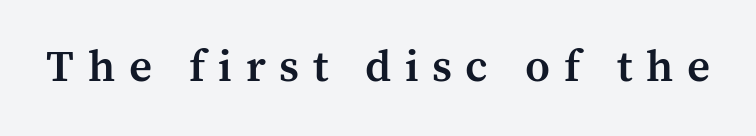
The passage shown is not underscored anywhere. Quick note: not italic, upright. Type style note: has serifs. Moderately thickened strokes mark this as semibold type. Note the varied advance widths — an 'i' is clearly narrower than an 'm'.
